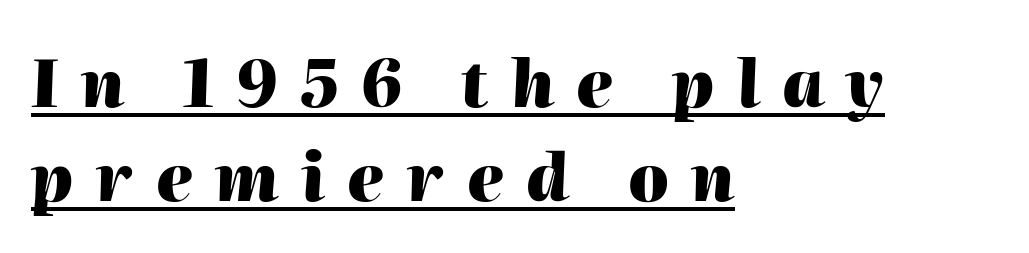
Tracking value appears strongly positive — letters spread wide. These lines are rendered in a variable-pitch font. Notice how a bar underscores the lettering throughout. The lines in this sample share a left origin and differ only in where they stop. Weight check: bold — yes, fully. Students, observe: this is what conventionally led text looks like.
